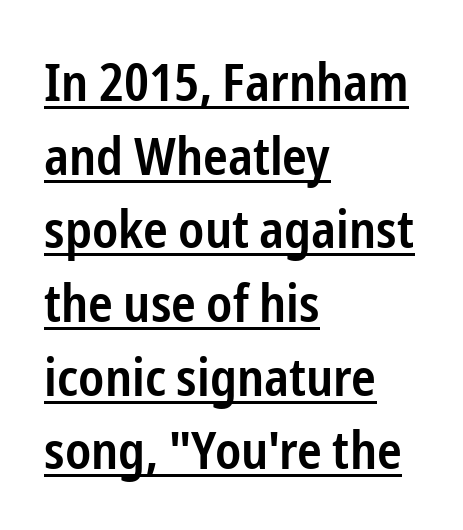
The image shows 53 px semibold, condensed sans-serif type, upright; set left-aligned, normal line spacing (1.39x), normal letter spacing, underlined; low stroke contrast and a medium x-height.
